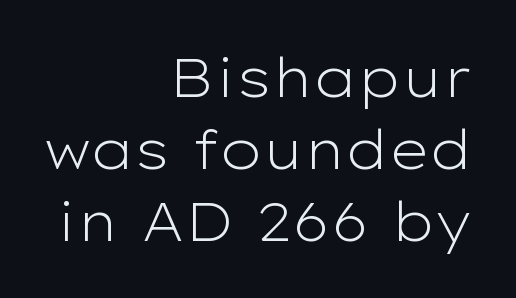
{"serif": "no", "italic": "no", "bold": "no", "weight": "light", "width": "wide", "stroke_contrast": "low", "x_height": "medium", "monospaced": "no", "underline": "no", "align": "right", "line_spacing": "normal", "line_spacing_ratio": 1.33, "letter_spacing": "normal", "letter_spacing_em": 0.0, "glyph_px": 54}
